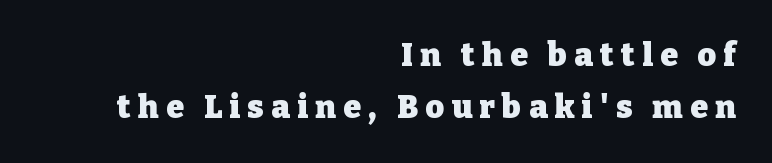
{"serif": "yes", "italic": "no", "bold": "yes", "weight": "heavy", "width": "normal", "stroke_contrast": "low", "x_height": "medium", "monospaced": "no", "underline": "no", "align": "right", "line_spacing": "normal", "line_spacing_ratio": 1.61, "letter_spacing": "wide", "letter_spacing_em": 0.23, "glyph_px": 32}
